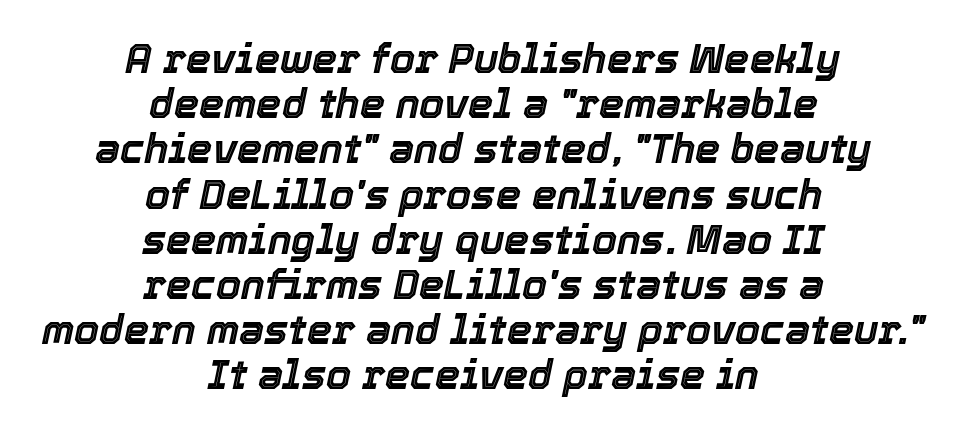
The image shows 40 px text type, italic (leaning right); set centered, tight line spacing (1.13x), normal letter spacing, not underlined; a medium x-height.
